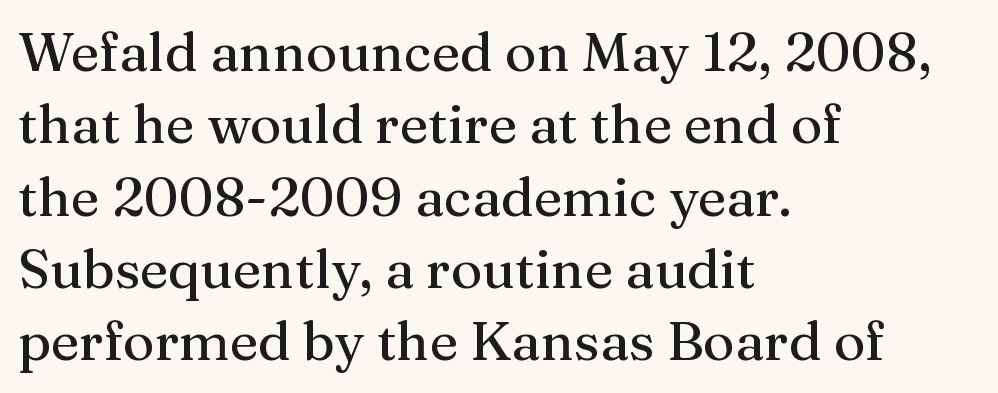
Q: Is the text italic (slanted)? A: No, it is upright.
Q: Is the typeface a serif or a sans-serif typeface? A: Serif.
Q: Is the text underlined? A: No.
Q: How is the paragraph aligned? A: Left-aligned.
Q: Is the spacing between letters normal or unusually wide? A: Normal.
Q: Is the spacing between lines tight, normal or loose? A: Normal.
Q: Width (condensed, normal, or wide)? A: Normal.
Q: Stroke contrast? A: Medium.
Q: x-height? A: Medium.
Q: Monospaced? A: No.
